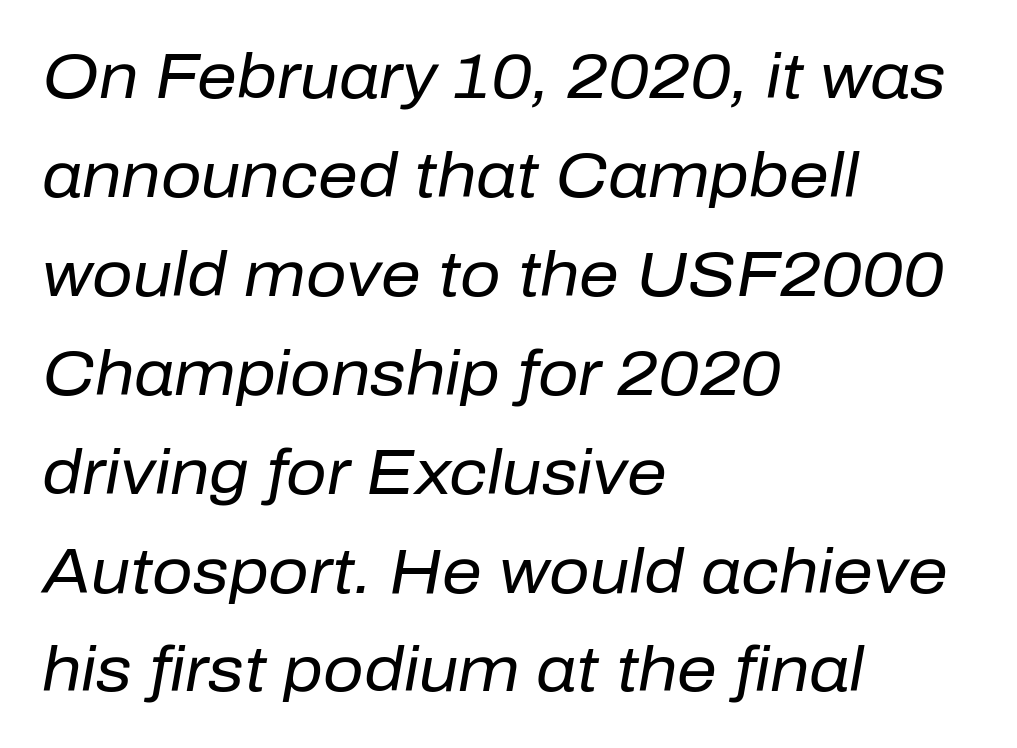
{"italic": "yes", "lean": "right", "slant_degrees": 10, "bold": "no", "weight": "regular", "width": "normal", "stroke_contrast": "low", "x_height": "medium", "monospaced": "no", "underline": "no", "align": "left", "line_spacing": "normal", "line_spacing_ratio": 1.57, "letter_spacing": "normal", "letter_spacing_em": 0.0, "glyph_px": 63}
